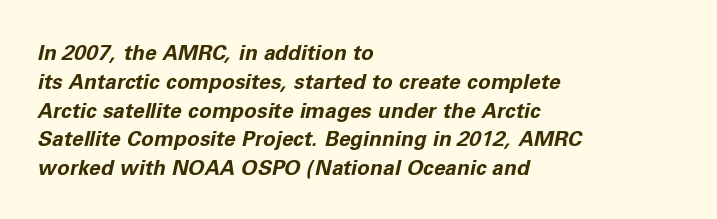
Q: Is the text bold? A: Yes.
Q: Is the text italic (slanted)? A: Yes, it leans right by about 11 degrees.
Q: Is the text underlined? A: No.
Q: How is the paragraph aligned? A: Left-aligned.
Q: Is the spacing between letters normal or unusually wide? A: Normal.
Q: Is the spacing between lines tight, normal or loose? A: Normal.
